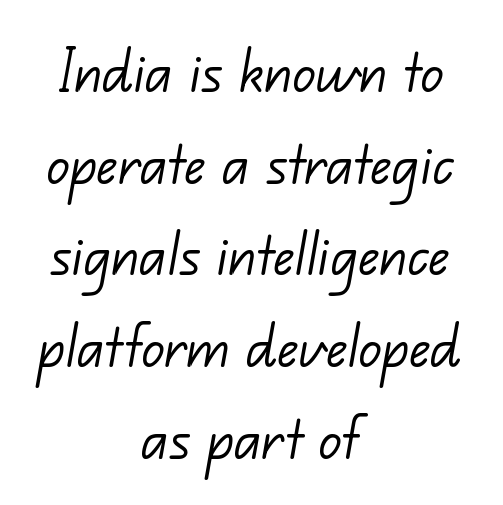
No chunkiness to these letters — they're not bold. The specimen omits any rule beneath the text block's lines. Reading down the block, each line starts at a different indent, mirrored at its end. Examine the stroke ends and you'll find no serifs. The type is set solid horizontally, with unmodified tracking. Here the designer chose a conventional face with non-uniform glyph widths.
